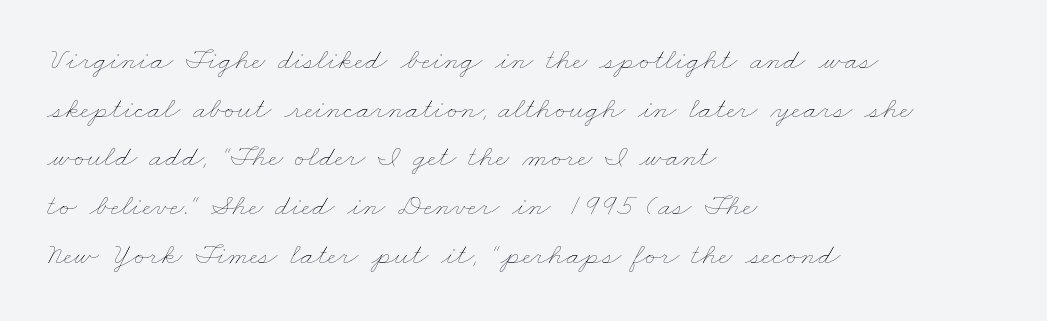
{"bold": "no", "weight": "thin", "width": "wide", "stroke_contrast": "low", "x_height": "small", "monospaced": "no", "underline": "no", "align": "left", "line_spacing": "normal", "line_spacing_ratio": 1.57, "letter_spacing": "normal", "letter_spacing_em": 0.0, "glyph_px": 31}
